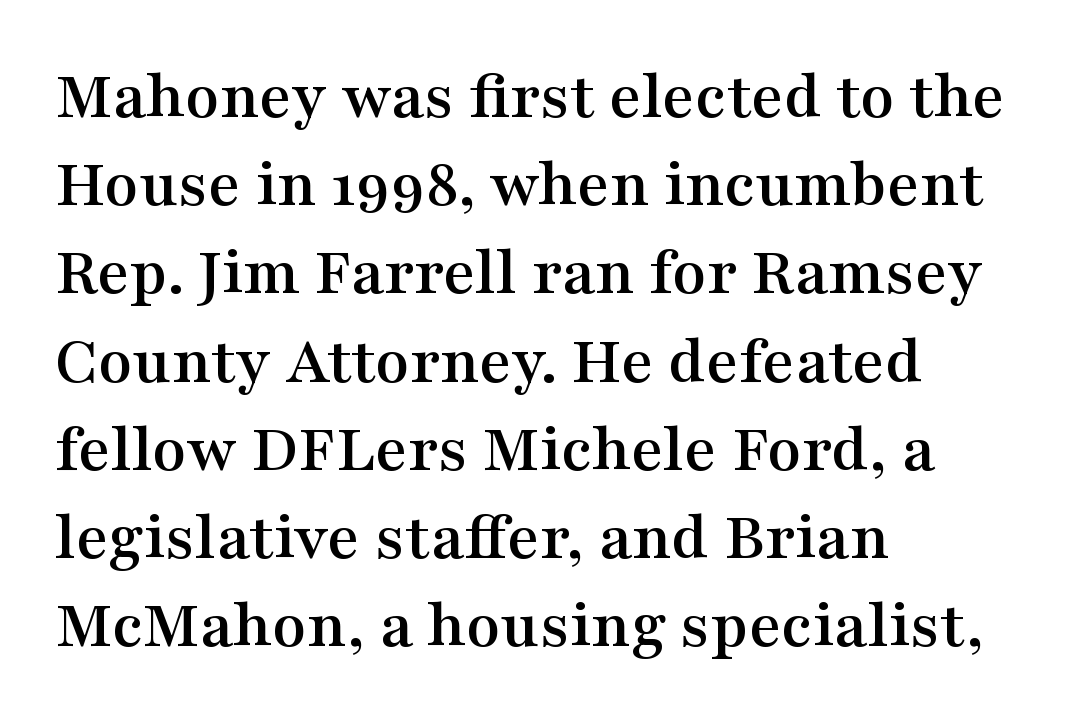
Q: Is the text italic (slanted)? A: No, it is upright.
Q: Is the typeface a serif or a sans-serif typeface? A: Serif.
Q: Is the text underlined? A: No.
Q: How is the paragraph aligned? A: Left-aligned.
Q: Is the spacing between letters normal or unusually wide? A: Normal.
Q: Is the spacing between lines tight, normal or loose? A: Normal.
Q: Width (condensed, normal, or wide)? A: Wide.
Q: Stroke contrast? A: Medium.
Q: x-height? A: Medium.
Q: Monospaced? A: No.
